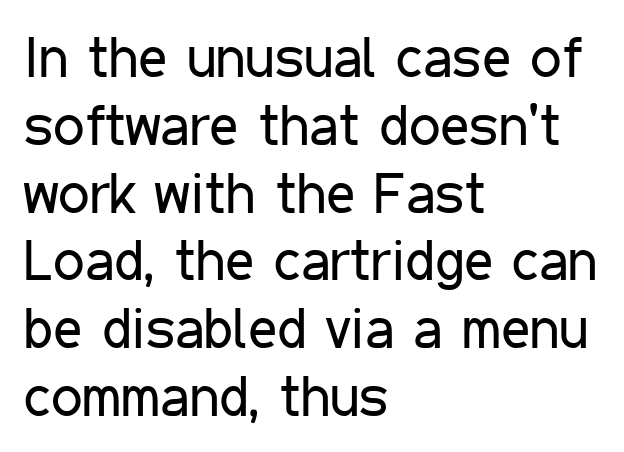
{"serif": "no", "italic": "no", "bold": "no", "weight": "regular", "width": "condensed", "stroke_contrast": "low", "x_height": "medium", "monospaced": "no", "underline": "no", "align": "left", "line_spacing_ratio": 1.21, "letter_spacing": "normal", "letter_spacing_em": 0.0, "glyph_px": 56}
